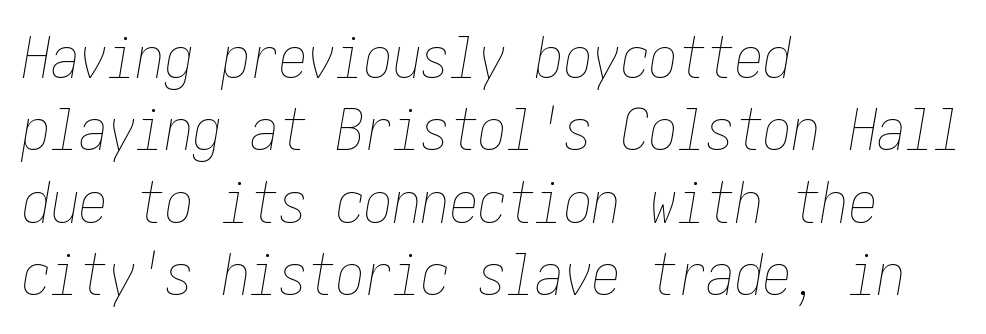
Nothing heavy about these letters — not bold at all. A classic flush-left, rag-right setting is used for this passage. The lettering tilts uniformly, giving the passage an italic look. One glance says typical: line gaps are just what's usual.
